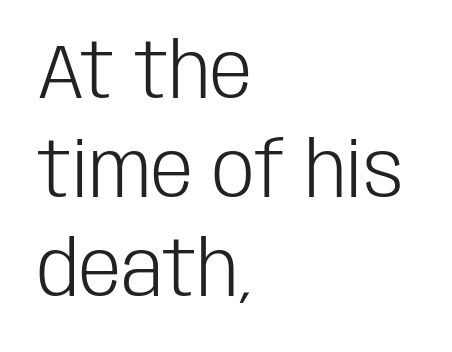
Q: Is the text bold? A: No.
Q: Is the text italic (slanted)? A: No, it is upright.
Q: Is the typeface a serif or a sans-serif typeface? A: Sans-serif.
Q: Is the text underlined? A: No.
Q: How is the paragraph aligned? A: Left-aligned.
Q: Is the spacing between letters normal or unusually wide? A: Normal.
Q: Is the spacing between lines tight, normal or loose? A: Normal.
Q: Width (condensed, normal, or wide)? A: Condensed.
Q: Stroke contrast? A: Low.
Q: x-height? A: Large.
Q: Monospaced? A: No.
